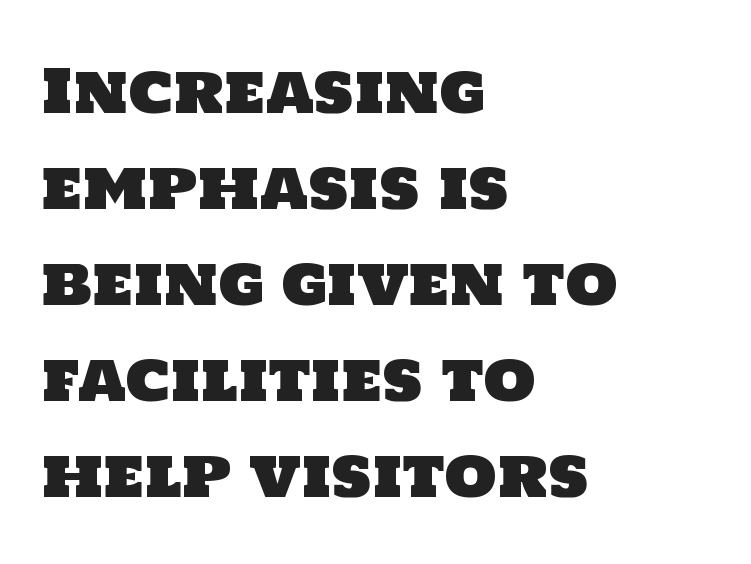
{"serif": "no", "width": "normal", "stroke_contrast": "low", "x_height": "large", "monospaced": "no", "underline": "no", "align": "left", "line_spacing": "normal", "line_spacing_ratio": 1.6, "letter_spacing": "normal", "letter_spacing_em": 0.0, "glyph_px": 60}
